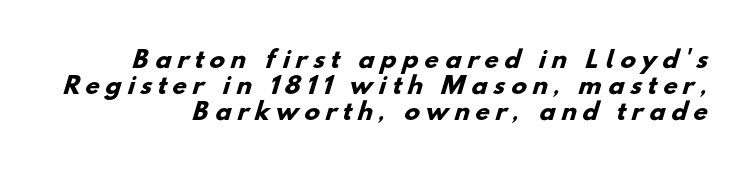
Letter spacing: wide. These words are printed bold, with thick strokes throughout. How would I describe the line gaps? Narrow and economical. The typesetter chose a ragged-left arrangement here.
